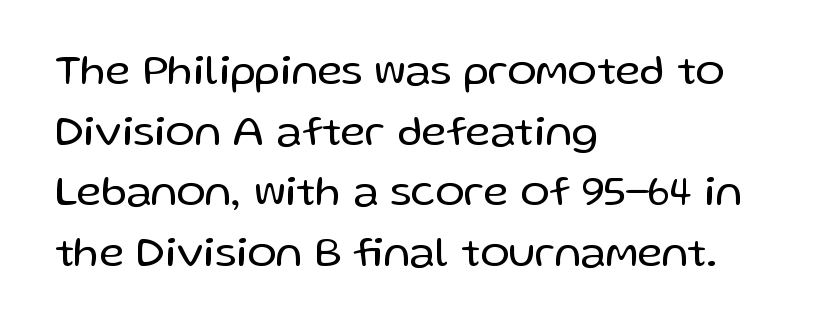
The image shows 43 px regular-weight sans-serif type, upright; set left-aligned, normal line spacing (1.41x), normal letter spacing, not underlined; low stroke contrast and a medium x-height.
